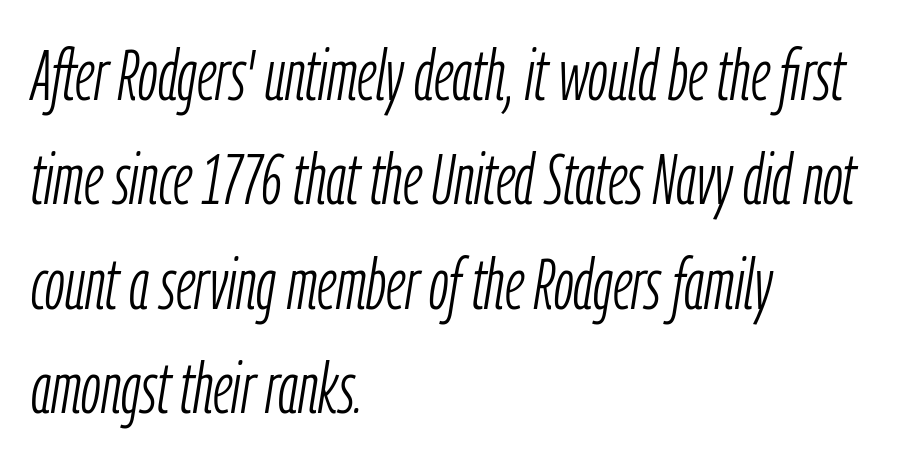
Is this a fixed-width face? No — the glyphs have proportional, varying widths. Alignment: flush left. Does the lettering tilt? It does — this is italic. A typesetter would call this zero additional tracking. A normal amount of white space separates one row of letters from the next.
